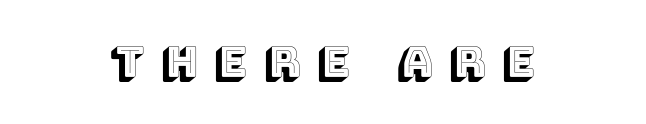
Q: Is the text italic (slanted)? A: No, it is upright.
Q: Is the text underlined? A: No.
Q: How is the paragraph aligned? A: Centered.
Q: Is the spacing between letters normal or unusually wide? A: Unusually wide.
Q: Width (condensed, normal, or wide)? A: Normal.
Q: x-height? A: Large.
Q: Monospaced? A: No.
